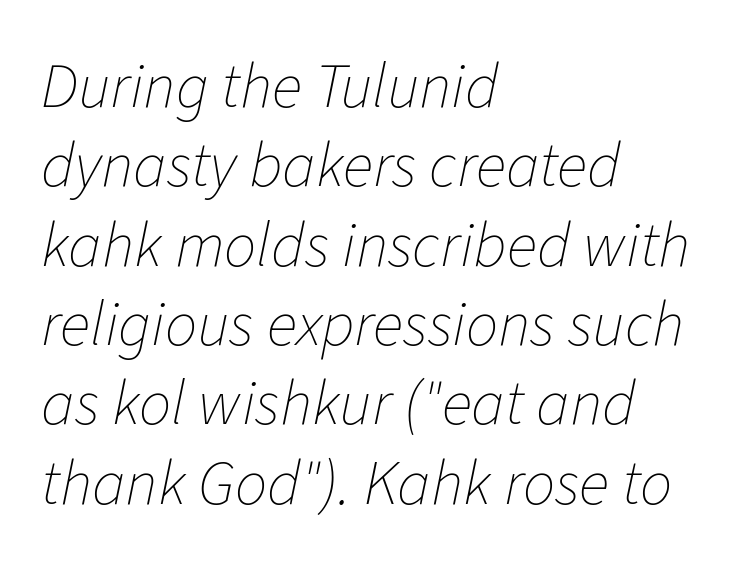
{"italic": "yes", "lean": "right", "slant_degrees": 11, "bold": "no", "weight": "thin", "width": "normal", "stroke_contrast": "low", "x_height": "medium", "monospaced": "no", "underline": "no", "align": "left", "line_spacing_ratio": 1.24, "letter_spacing": "normal", "letter_spacing_em": 0.0, "glyph_px": 64}
